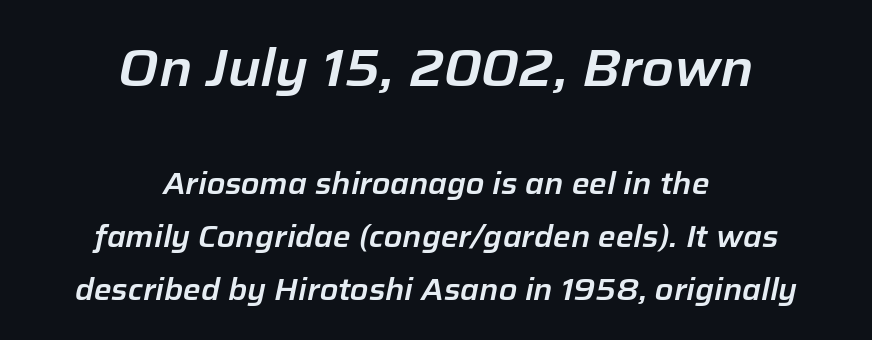
The image shows 52 px text type, italic (leaning right); set centered, line spacing 1.76x, normal letter spacing, not underlined; the first (top) block is 1.73x larger; low stroke contrast and a medium x-height.
